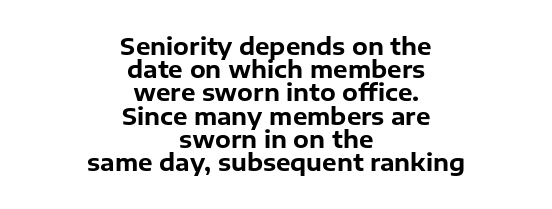
The image shows 23 px bold type, upright; set centered, tight line spacing (1.01x), normal letter spacing, not underlined.
